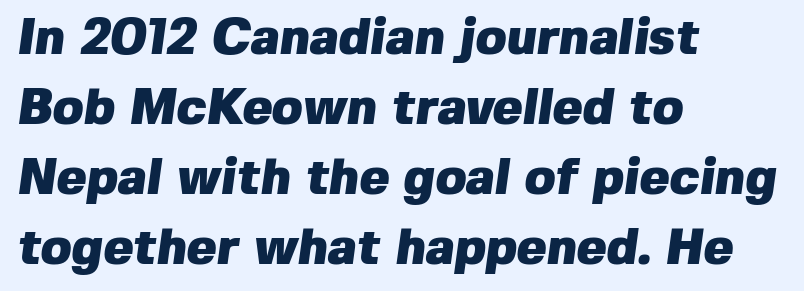
The image shows 50 px heavy sans-serif type; set left-aligned, normal line spacing (1.4x), normal letter spacing, not underlined; low stroke contrast and a medium x-height.
